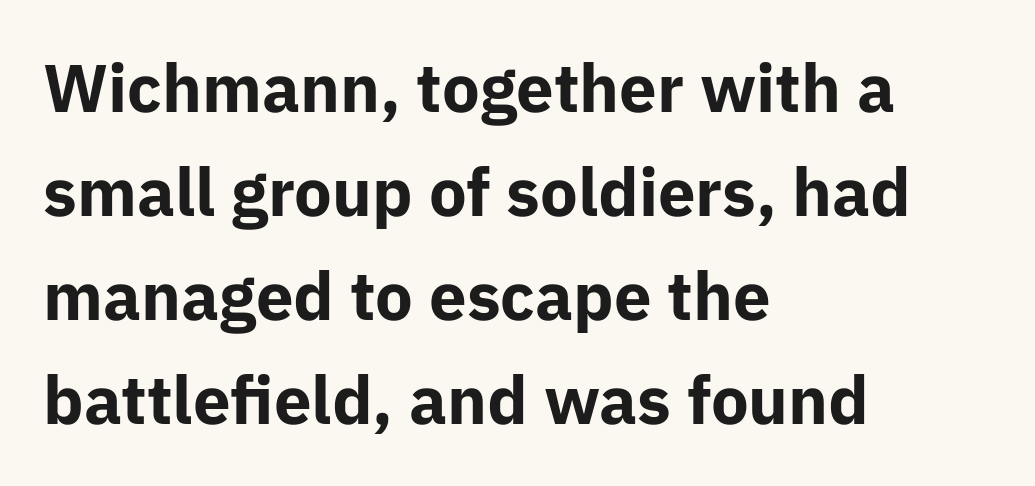
Posture: vertical. Compared with a centered layout, this one pins lines to the left instead. A typesetter would call this zero additional tracking. This rendering features lettering with no underline. If you measured baseline to baseline, you'd find a middling distance. No feet cap the strokes, marking this as sans-serif type.
